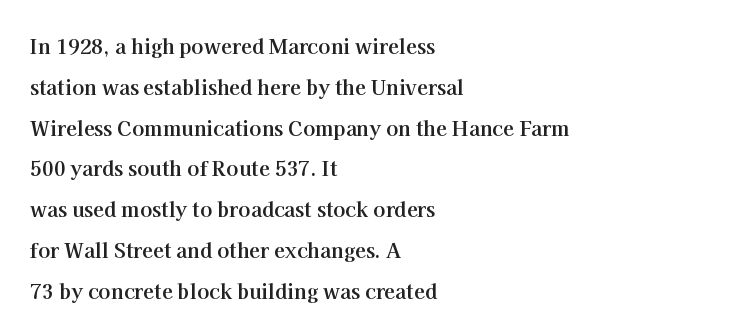
{"italic": "no", "bold": "yes", "underline": "no", "align": "left", "line_spacing": "loose", "line_spacing_ratio": 2.04, "letter_spacing": "normal", "letter_spacing_em": 0.0, "glyph_px": 20}
